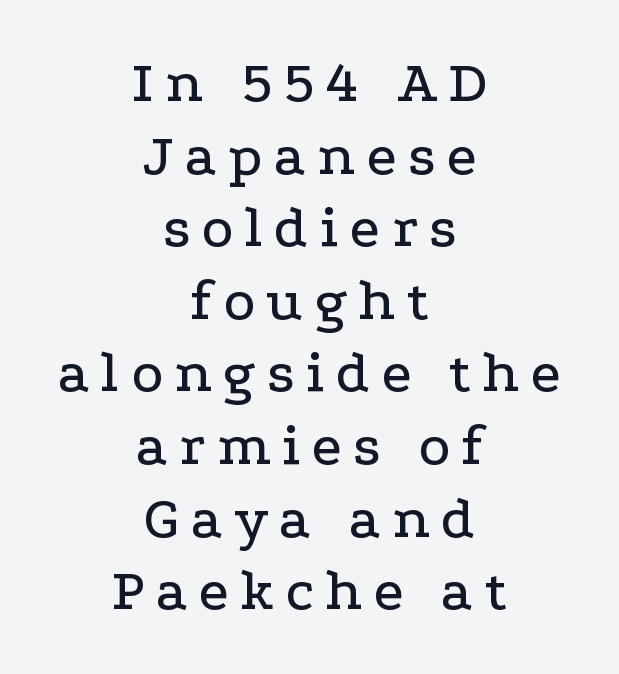
{"serif": "yes", "italic": "no", "width": "wide", "stroke_contrast": "low", "x_height": "medium", "monospaced": "no", "underline": "no", "align": "center", "line_spacing_ratio": 1.21, "glyph_px": 60}
